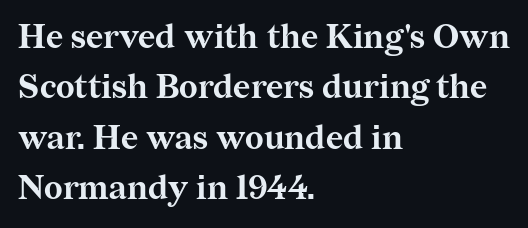
{"serif": "yes", "italic": "no", "bold": "yes", "weight": "bold", "width": "normal", "stroke_contrast": "medium", "x_height": "medium", "monospaced": "no", "underline": "no", "align": "left", "line_spacing": "normal", "line_spacing_ratio": 1.53, "letter_spacing": "normal", "letter_spacing_em": 0.0, "glyph_px": 33}
